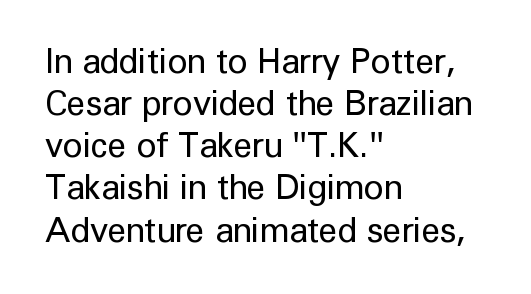
The image shows 34 px regular-weight sans-serif type, upright; set left-aligned, line spacing 1.24x, normal letter spacing, not underlined; low stroke contrast and a medium x-height.
